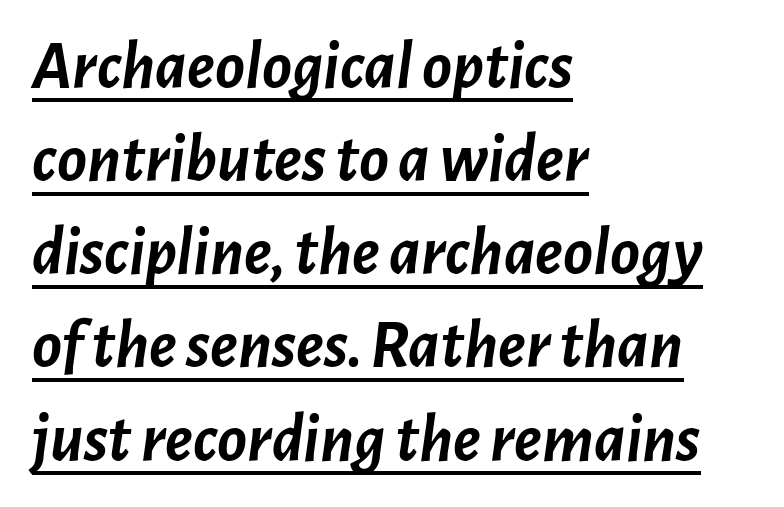
The font is running at its bold setting. The type is set solid horizontally, with unmodified tracking. Every word sits above its own underline. The specimen reads as italic at a glance. Here the designer chose a conventional face with non-uniform glyph widths.
